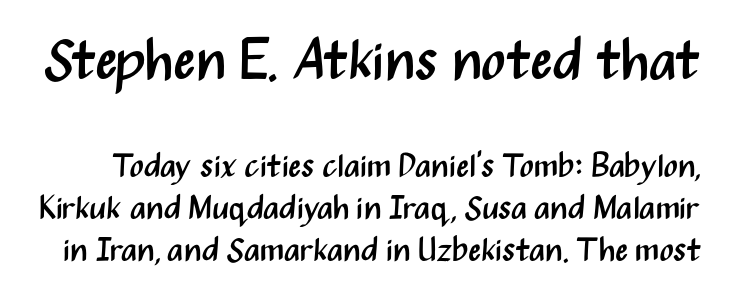
{"serif": "no", "italic": "no", "bold": "no", "weight": "regular", "width": "condensed", "stroke_contrast": "medium", "x_height": "medium", "monospaced": "no", "underline": "no", "line_spacing": "normal", "line_spacing_ratio": 1.26, "letter_spacing": "normal", "letter_spacing_em": 0.0, "larger_block": "first", "size_ratio": 1.73, "glyph_px": 57}
